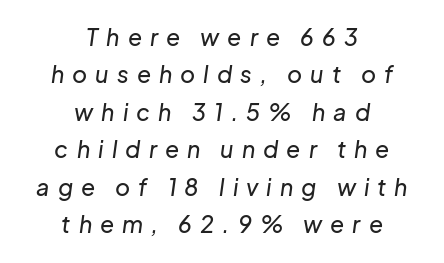
The image shows 23 px text type, italic (leaning right); set centered, normal line spacing (1.63x), unusually wide letter spacing (+0.35 em), not underlined.
